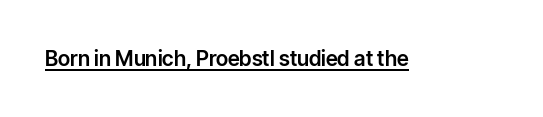
Q: Is the text italic (slanted)? A: No, it is upright.
Q: Is the text underlined? A: Yes.
Q: Is the spacing between letters normal or unusually wide? A: Normal.
